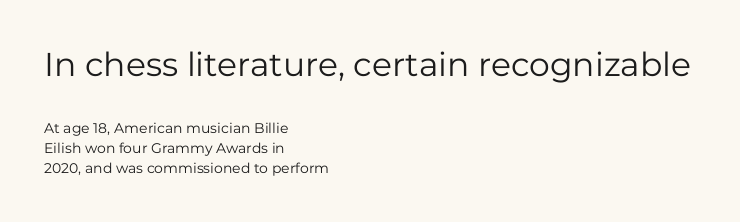
A light-to-regular cut is what we see here. Do the characters align in a grid? No, the font is proportional. The letters stand upright; this is a roman face. The block sitting higher on the canvas is the one with enlarged characters.
